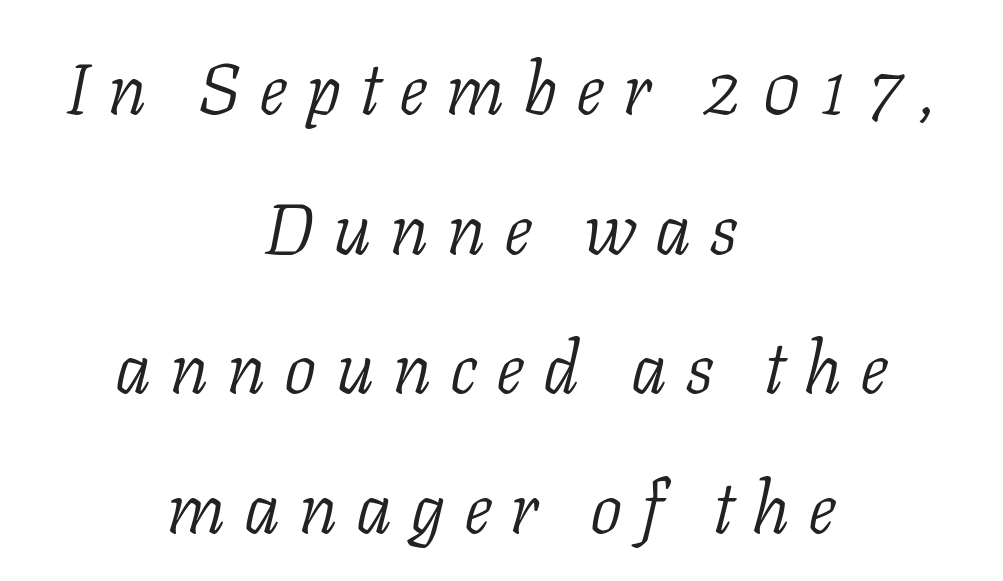
{"serif": "yes", "italic": "yes", "lean": "right", "slant_degrees": 11, "bold": "no", "weight": "light", "width": "normal", "stroke_contrast": "low", "x_height": "medium", "monospaced": "no", "underline": "no", "align": "center", "line_spacing": "loose", "line_spacing_ratio": 1.94, "letter_spacing": "wide", "letter_spacing_em": 0.26, "glyph_px": 72}
